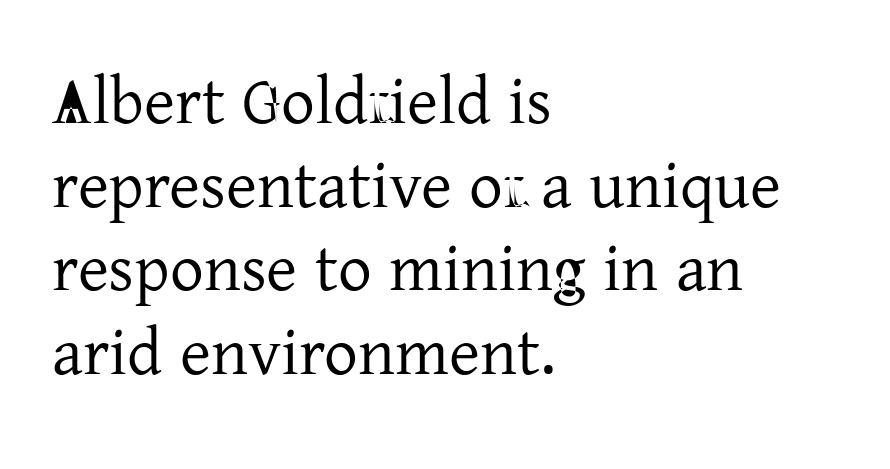
Q: Is the text bold? A: No.
Q: Is the text italic (slanted)? A: No, it is upright.
Q: Is the typeface a serif or a sans-serif typeface? A: Serif.
Q: Is the text underlined? A: No.
Q: How is the paragraph aligned? A: Left-aligned.
Q: Is the spacing between letters normal or unusually wide? A: Normal.
Q: Is the spacing between lines tight, normal or loose? A: Normal.
Q: Width (condensed, normal, or wide)? A: Normal.
Q: Stroke contrast? A: Low.
Q: x-height? A: Medium.
Q: Monospaced? A: No.
